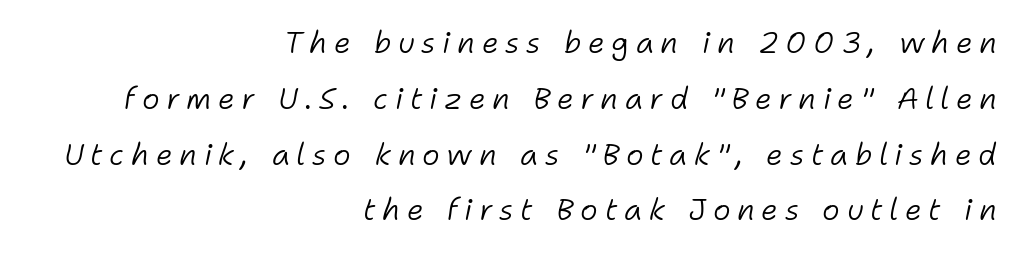
Q: Is the text bold? A: No.
Q: Is the text italic (slanted)? A: Yes, it leans right by about 11 degrees.
Q: Is the text underlined? A: No.
Q: How is the paragraph aligned? A: Right-aligned.
Q: Is the spacing between letters normal or unusually wide? A: Unusually wide.
Q: Width (condensed, normal, or wide)? A: Normal.
Q: Stroke contrast? A: Low.
Q: x-height? A: Medium.
Q: Monospaced? A: No.
